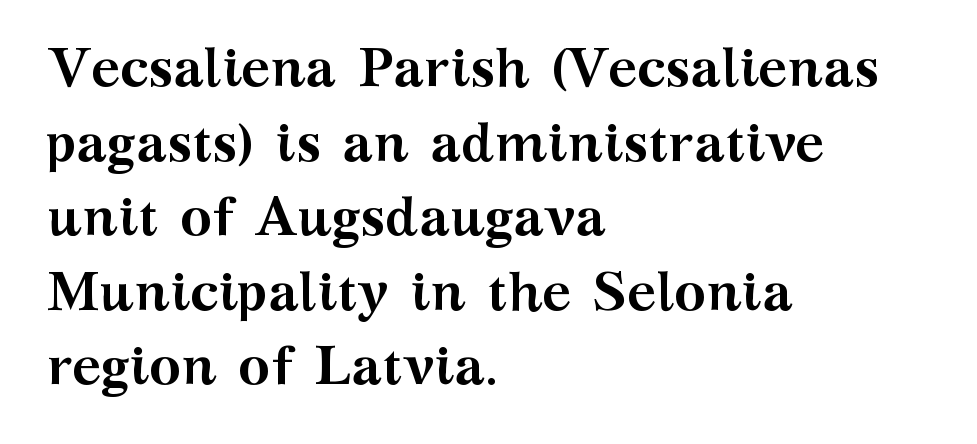
The type is set solid horizontally, with unmodified tracking. Chunky letters — that's bold for sure. The lines are quadded left. The letters carry serifs — small finishing strokes at the ends of their stems. Think of a printed novel: that variable character pitch is what you see here.
